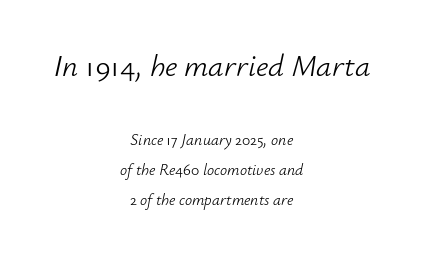
Q: Is the text bold? A: No.
Q: Is the text italic (slanted)? A: Yes, it leans right by about 12 degrees.
Q: Is the text underlined? A: No.
Q: How is the paragraph aligned? A: Centered.
Q: Is the spacing between letters normal or unusually wide? A: Normal.
Q: Which block of text is set in a larger size, the first (top) or the second (bottom)? A: The first (top) one.
Q: Width (condensed, normal, or wide)? A: Normal.
Q: Stroke contrast? A: Low.
Q: x-height? A: Small.
Q: Monospaced? A: No.
